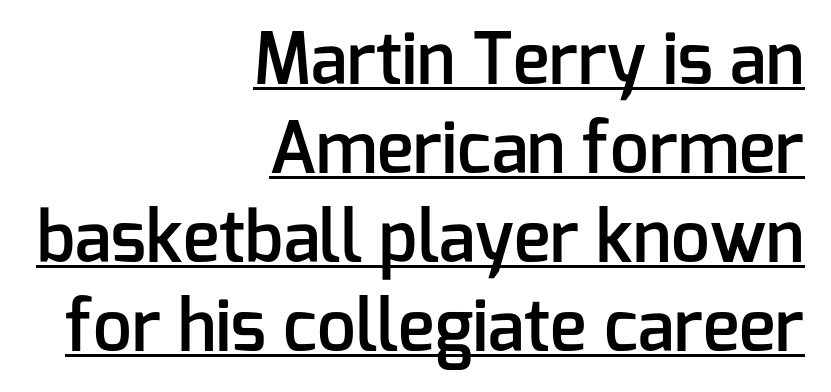
The image shows 69 px semibold sans-serif type, upright; set right-aligned, normal line spacing (1.29x), normal letter spacing, underlined; low stroke contrast and a medium x-height.
